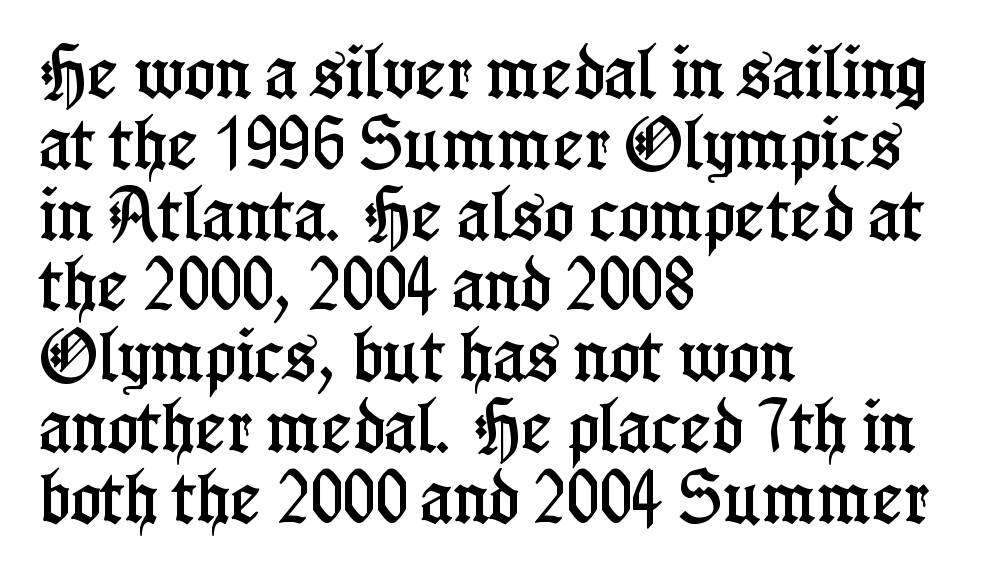
Q: Is the text italic (slanted)? A: No, it is upright.
Q: Is the typeface a serif or a sans-serif typeface? A: Serif.
Q: Is the text underlined? A: No.
Q: How is the paragraph aligned? A: Left-aligned.
Q: Is the spacing between letters normal or unusually wide? A: Normal.
Q: Width (condensed, normal, or wide)? A: Condensed.
Q: Stroke contrast? A: Low.
Q: x-height? A: Medium.
Q: Monospaced? A: No.
